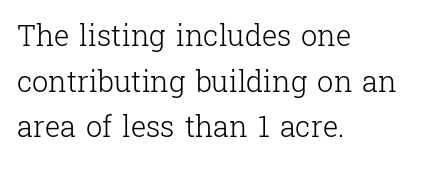
In terms of letterform style, serifs are clearly present. No chunkiness to these letters — they're not bold. The passage shown stacks its lines at a standard gap. Type without underlining. Leftover space on each line is placed entirely after the last word. A roman cut, with each character standing at attention.
